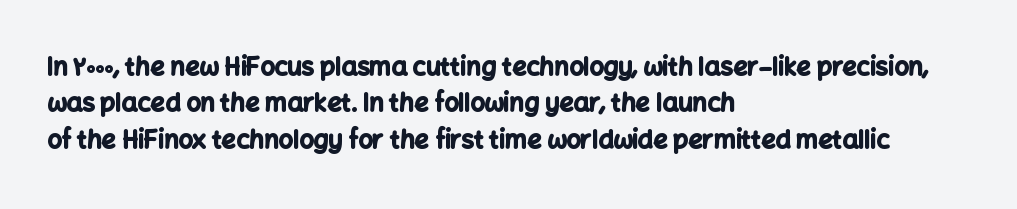
Q: Is the text bold? A: Yes.
Q: Is the text italic (slanted)? A: No, it is upright.
Q: Is the text underlined? A: No.
Q: How is the paragraph aligned? A: Left-aligned.
Q: Is the spacing between letters normal or unusually wide? A: Normal.
Q: Is the spacing between lines tight, normal or loose? A: Normal.
